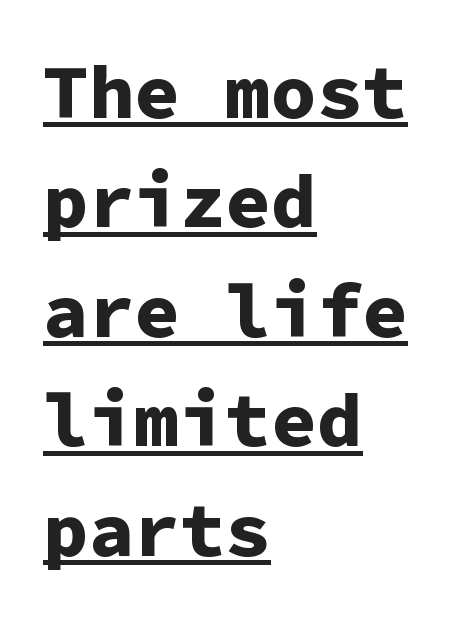
The image shows 76 px bold sans-serif type, upright, monospaced; set left-aligned, normal line spacing (1.44x), normal letter spacing, underlined; low stroke contrast and a medium x-height.
